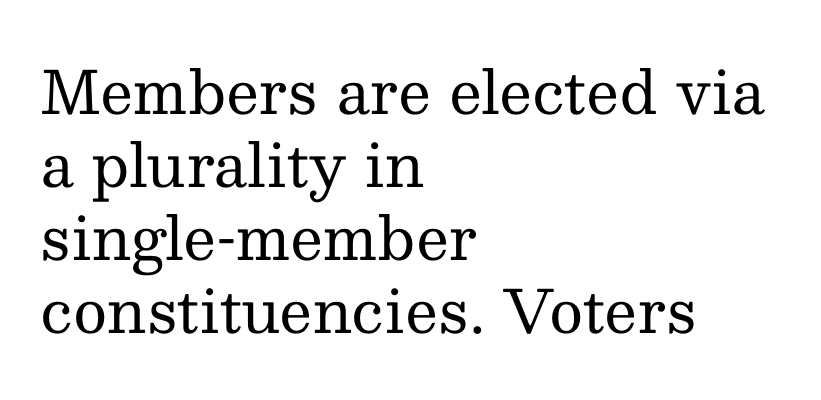
These glyphs show unthickened strokes, regular width or finer. Ordinary non-slanted type is in use. The typeface chosen for these lines features serifs. Do the characters align in a grid? No, the font is proportional.
